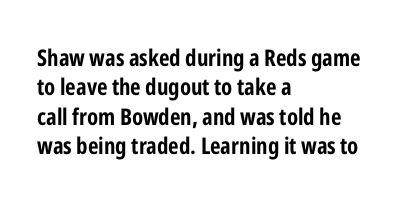
{"italic": "no", "bold": "yes", "underline": "no", "align": "left", "line_spacing": "normal", "line_spacing_ratio": 1.28, "letter_spacing": "normal", "letter_spacing_em": 0.0, "glyph_px": 23}
